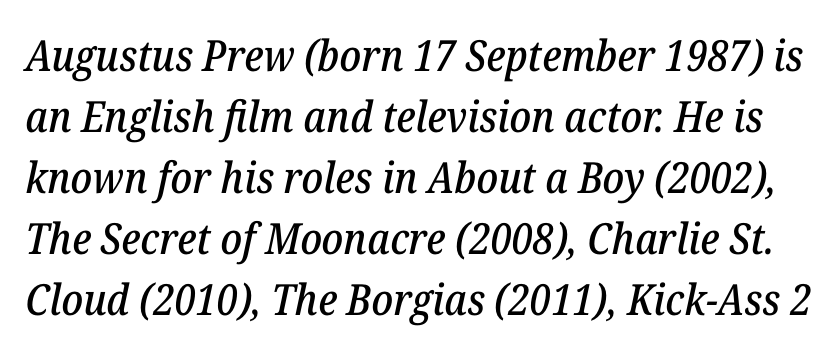
Students, observe: this is what conventionally led text looks like. This is serif lettering, the kind often seen in printed books. You could not count columns in this text — the font is proportionally spaced. It's the slanting kind of type. Lines of text with bare space underneath. Short note: letters normally spaced.
